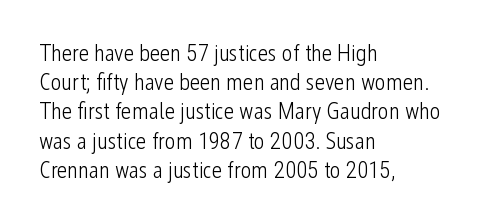
The image shows 23 px text type, upright; set left-aligned, normal line spacing (1.27x), normal letter spacing, not underlined.
